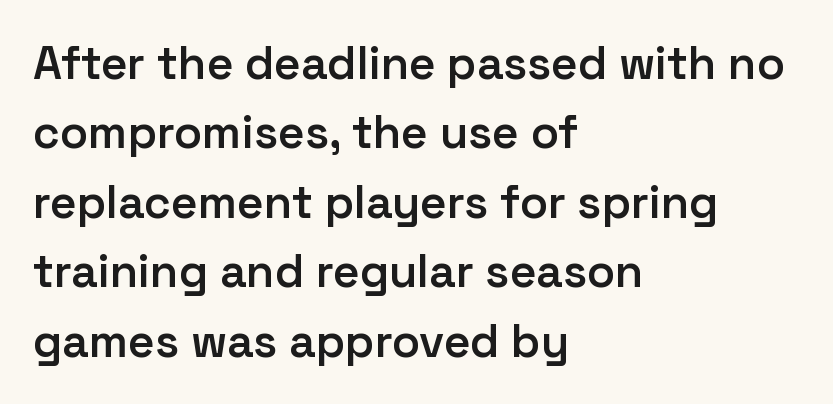
Grotesque or geometric, the face here clearly has no serifs. Glyph-to-glyph distance matches everyday printed text. This sample has the flowing, uneven cadence of proportional lettering. Descender tails drop into unmarked territory.
